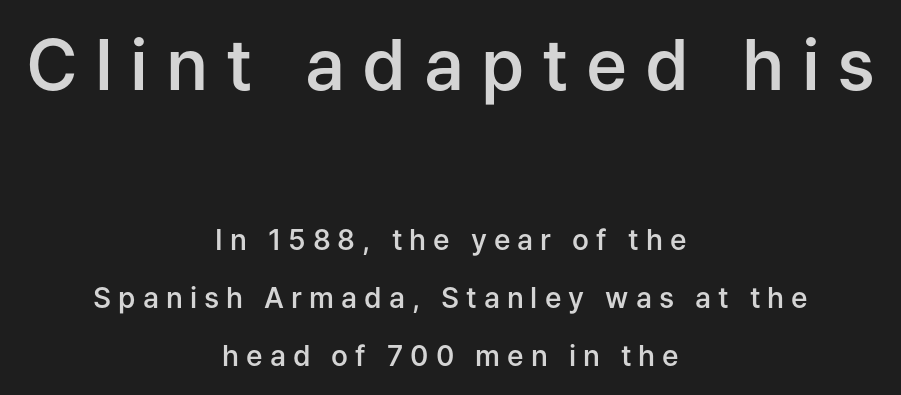
Q: Is the text bold? A: Semi-bold.
Q: Is the text italic (slanted)? A: No, it is upright.
Q: Is the typeface a serif or a sans-serif typeface? A: Sans-serif.
Q: Is the text underlined? A: No.
Q: How is the paragraph aligned? A: Centered.
Q: Is the spacing between letters normal or unusually wide? A: Unusually wide.
Q: Is the spacing between lines tight, normal or loose? A: Loose.
Q: Which block of text is set in a larger size, the first (top) or the second (bottom)? A: The first (top) one.
Q: Width (condensed, normal, or wide)? A: Normal.
Q: Stroke contrast? A: Low.
Q: x-height? A: Medium.
Q: Monospaced? A: No.
